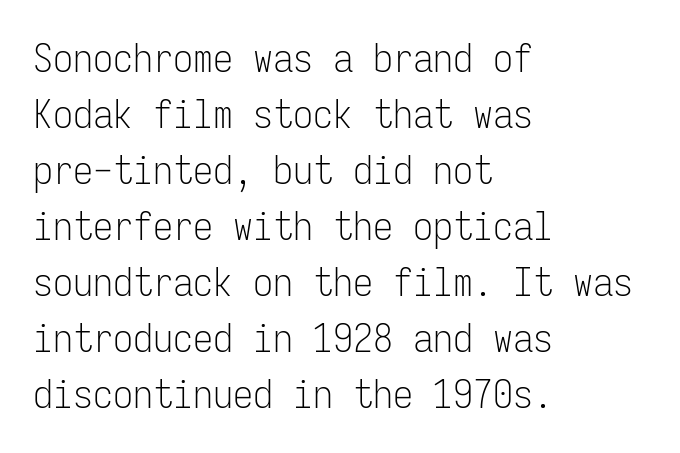
Q: Is the text bold? A: No.
Q: Is the text italic (slanted)? A: No, it is upright.
Q: Is the typeface a serif or a sans-serif typeface? A: Sans-serif.
Q: Is the text underlined? A: No.
Q: How is the paragraph aligned? A: Left-aligned.
Q: Is the spacing between letters normal or unusually wide? A: Normal.
Q: Is the spacing between lines tight, normal or loose? A: Normal.
Q: Width (condensed, normal, or wide)? A: Condensed.
Q: Stroke contrast? A: Low.
Q: x-height? A: Medium.
Q: Monospaced? A: Yes.
